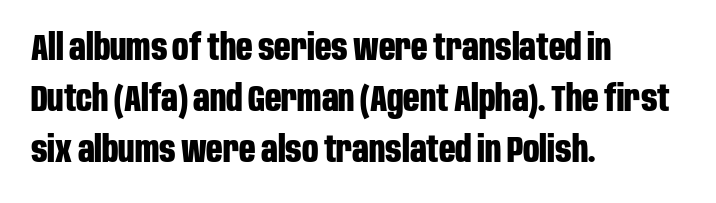
{"serif": "no", "italic": "no", "bold": "yes", "weight": "bold", "width": "condensed", "stroke_contrast": "low", "x_height": "large", "monospaced": "no", "underline": "no", "align": "left", "line_spacing": "normal", "line_spacing_ratio": 1.42, "letter_spacing": "normal", "letter_spacing_em": 0.0, "glyph_px": 36}
